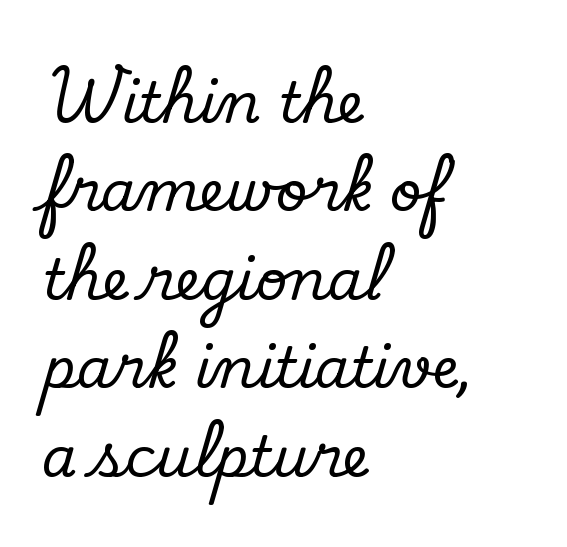
A clean baseline with only descenders dipping below it. Think of a printed novel: that variable character pitch is what you see here. One-word summary of the alignment: left. How would I describe the line gaps? Plain and ordinary.
